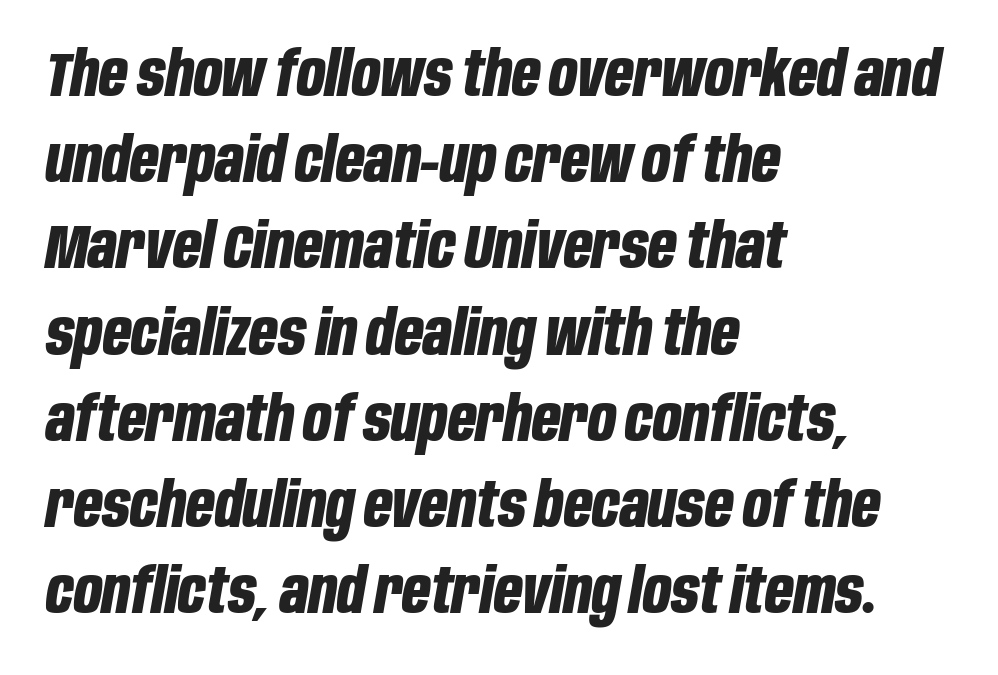
Think of a printed novel: that variable character pitch is what you see here. The text carries the slant typical of an italic or oblique font. Beneath every word, the page is bare. Rows of type keep a routine distance in the vertical direction. A typesetter would call this zero additional tracking. This rendering uses left alignment, leaving the right contour irregular.
